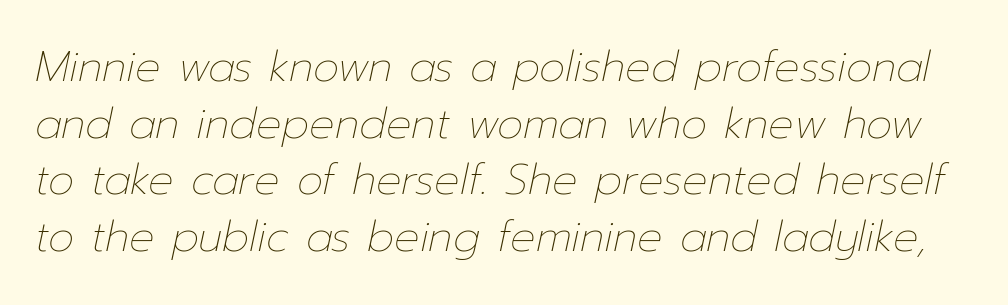
{"italic": "yes", "lean": "right", "slant_degrees": 12, "bold": "no", "weight": "thin", "width": "normal", "stroke_contrast": "low", "x_height": "medium", "monospaced": "no", "underline": "no", "line_spacing": "normal", "line_spacing_ratio": 1.35, "letter_spacing": "normal", "letter_spacing_em": 0.0, "glyph_px": 42}
